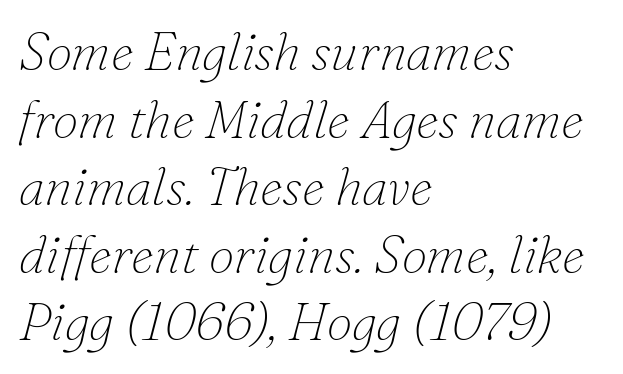
Q: Is the text bold? A: No.
Q: Is the text italic (slanted)? A: Yes, it leans right by about 16 degrees.
Q: Is the typeface a serif or a sans-serif typeface? A: Serif.
Q: Is the text underlined? A: No.
Q: How is the paragraph aligned? A: Left-aligned.
Q: Is the spacing between letters normal or unusually wide? A: Normal.
Q: Is the spacing between lines tight, normal or loose? A: Normal.
Q: Width (condensed, normal, or wide)? A: Normal.
Q: Stroke contrast? A: Low.
Q: x-height? A: Small.
Q: Monospaced? A: No.
